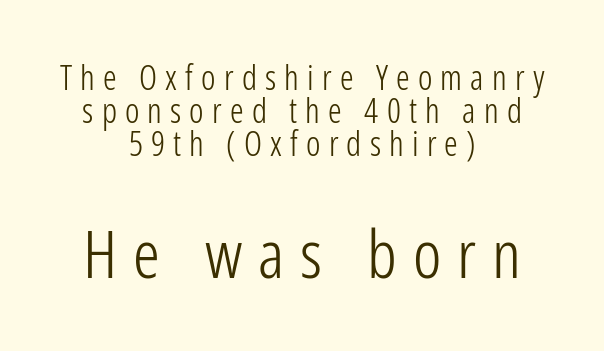
The image shows 67 px light, condensed sans-serif type, upright; set centered, tight line spacing (0.97x), unusually wide letter spacing (+0.24 em), not underlined; the second (bottom) block is 1.97x larger; low stroke contrast and a medium x-height.
